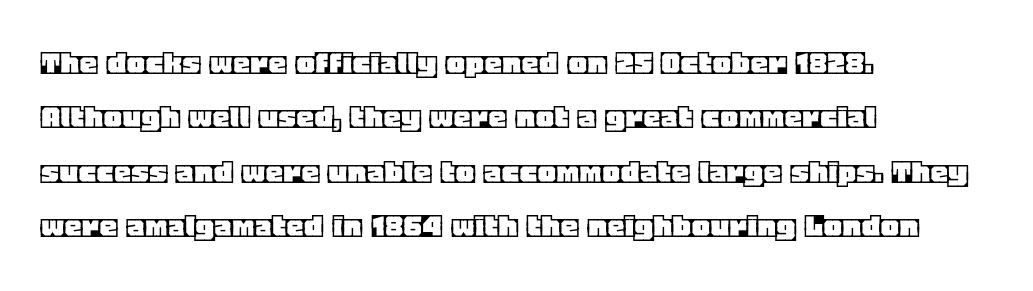
Q: Is the text italic (slanted)? A: No, it is upright.
Q: Is the text underlined? A: No.
Q: How is the paragraph aligned? A: Left-aligned.
Q: Is the spacing between letters normal or unusually wide? A: Normal.
Q: Is the spacing between lines tight, normal or loose? A: Normal.
Q: Width (condensed, normal, or wide)? A: Normal.
Q: x-height? A: Large.
Q: Monospaced? A: No.
